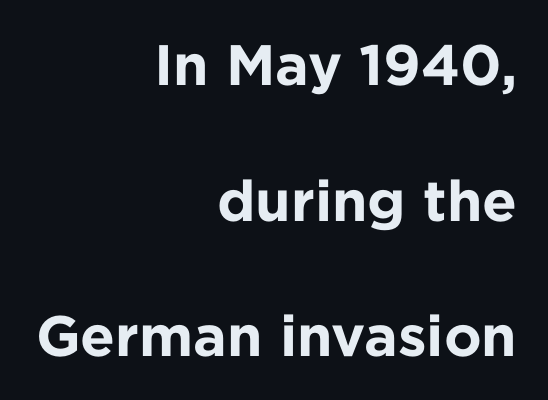
The image shows 57 px bold sans-serif type, upright; set right-aligned, loose line spacing (2.38x), normal letter spacing, not underlined; low stroke contrast and a medium x-height.
